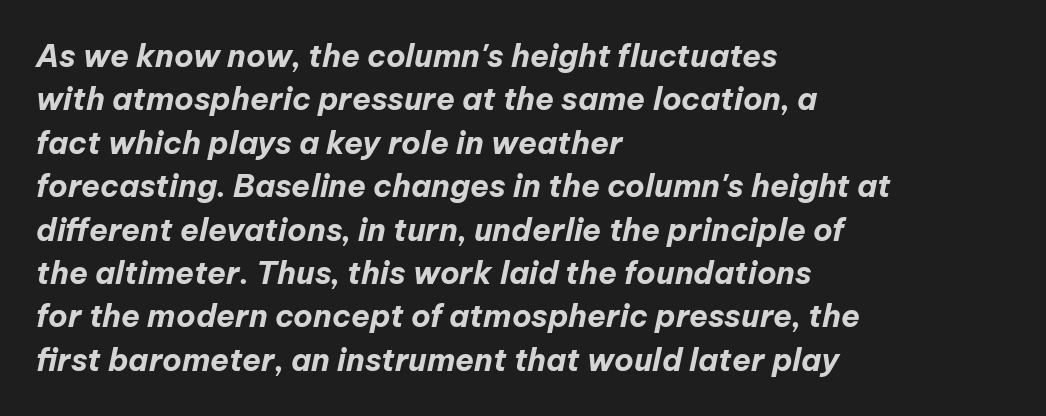
Q: Is the text bold? A: Yes.
Q: Is the text italic (slanted)? A: Yes, it leans right by about 12 degrees.
Q: Is the text underlined? A: No.
Q: How is the paragraph aligned? A: Left-aligned.
Q: Is the spacing between letters normal or unusually wide? A: Normal.
Q: Is the spacing between lines tight, normal or loose? A: Normal.
Q: Width (condensed, normal, or wide)? A: Normal.
Q: Stroke contrast? A: Low.
Q: x-height? A: Medium.
Q: Monospaced? A: No.
